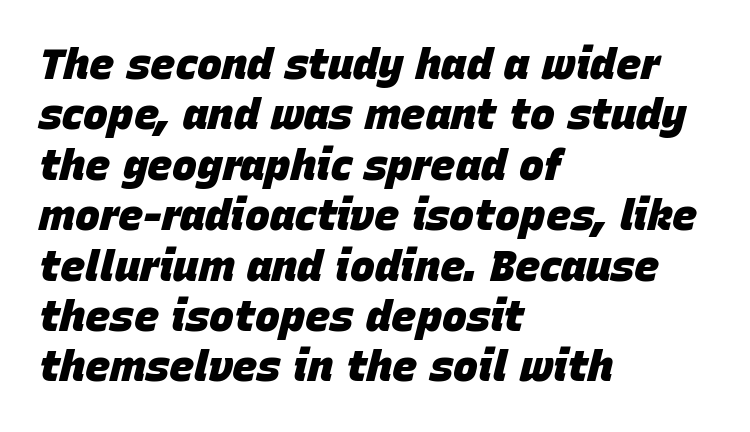
Q: Is the text bold? A: Yes.
Q: Is the text italic (slanted)? A: Yes, it leans right by about 15 degrees.
Q: Is the text underlined? A: No.
Q: How is the paragraph aligned? A: Left-aligned.
Q: Is the spacing between letters normal or unusually wide? A: Normal.
Q: Width (condensed, normal, or wide)? A: Normal.
Q: Stroke contrast? A: Low.
Q: x-height? A: Large.
Q: Monospaced? A: No.
